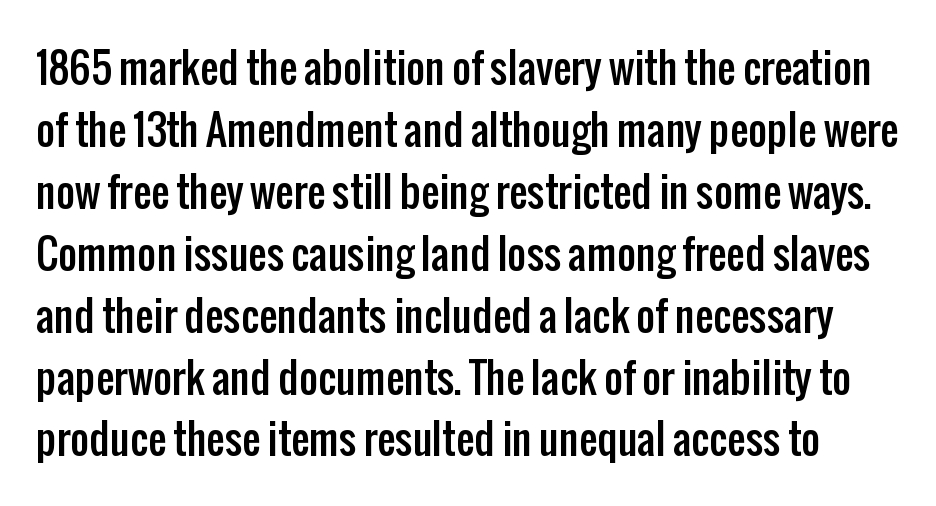
Q: Is the text italic (slanted)? A: No, it is upright.
Q: Is the typeface a serif or a sans-serif typeface? A: Sans-serif.
Q: Is the text underlined? A: No.
Q: Is the spacing between letters normal or unusually wide? A: Normal.
Q: Is the spacing between lines tight, normal or loose? A: Normal.
Q: Width (condensed, normal, or wide)? A: Condensed.
Q: Stroke contrast? A: Low.
Q: x-height? A: Medium.
Q: Monospaced? A: No.
